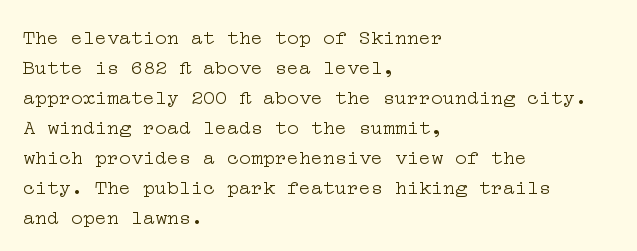
The image shows 20 px text type, upright; set left-aligned, normal line spacing (1.5x), normal letter spacing, not underlined.
